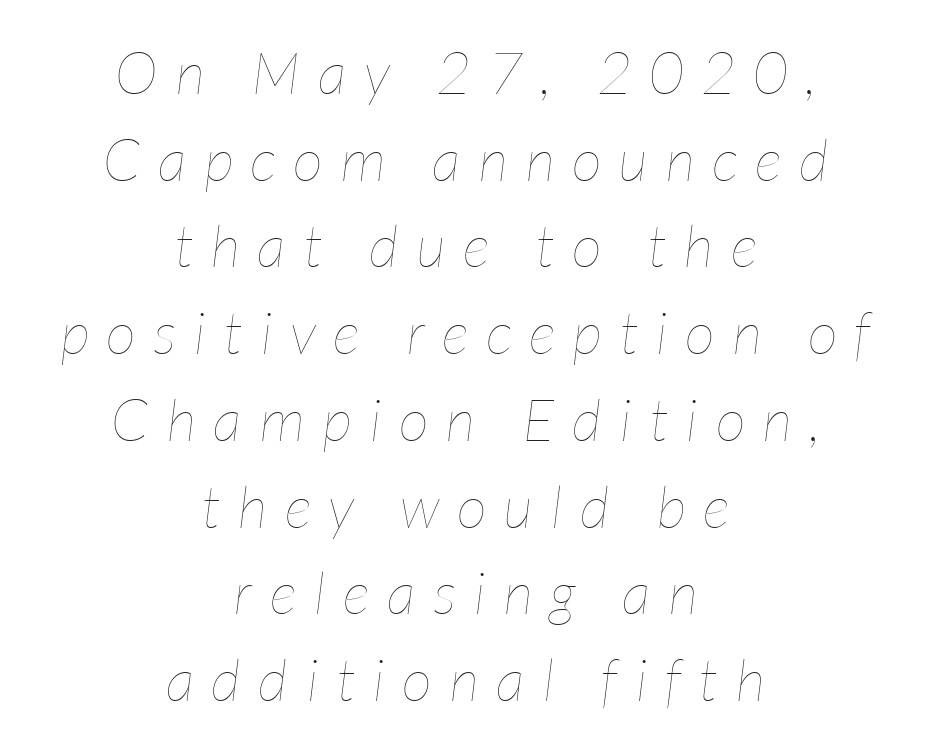
{"italic": "yes", "lean": "right", "slant_degrees": 7, "bold": "no", "weight": "thin", "width": "condensed", "stroke_contrast": "low", "x_height": "medium", "monospaced": "no", "underline": "no", "align": "center", "line_spacing": "normal", "line_spacing_ratio": 1.47, "letter_spacing": "wide", "letter_spacing_em": 0.3, "glyph_px": 59}
